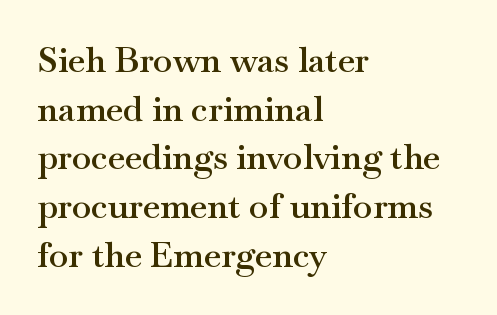
Character widths vary here, with narrow letters taking less room than wide ones. The typeface chosen for these lines features serifs. Vertical spacing — default. Check the space under the baseline: it is left empty. Ordinary non-slanted type is in use. Tracking value appears to be zero — textbook default spacing.
